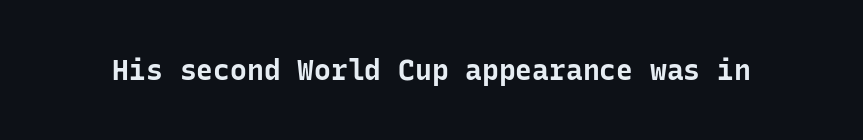
The image shows 28 px bold sans-serif type, upright, monospaced; set normal letter spacing, not underlined; low stroke contrast and a medium x-height.
